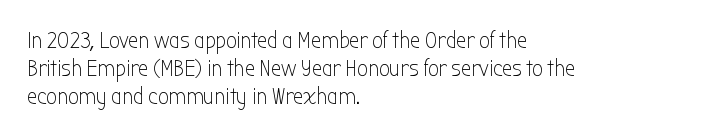
{"italic": "no", "bold": "no", "underline": "no", "align": "left", "line_spacing_ratio": 1.21, "letter_spacing": "normal", "letter_spacing_em": 0.0, "glyph_px": 23}
